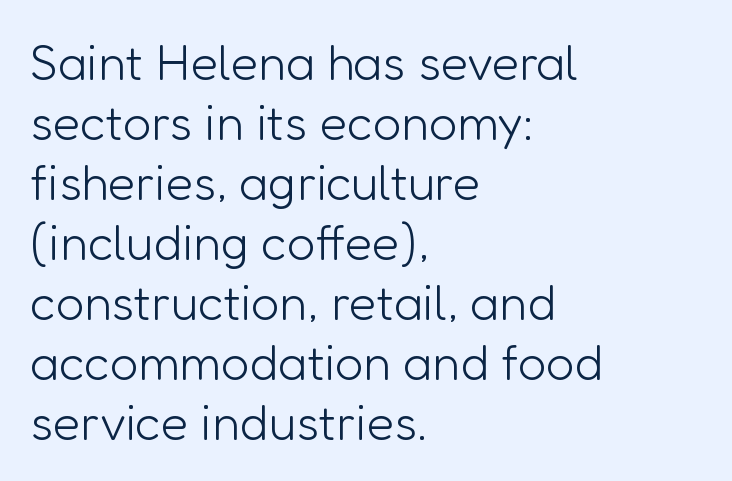
Q: Is the text bold? A: No.
Q: Is the text italic (slanted)? A: No, it is upright.
Q: Is the typeface a serif or a sans-serif typeface? A: Sans-serif.
Q: Is the text underlined? A: No.
Q: How is the paragraph aligned? A: Left-aligned.
Q: Is the spacing between letters normal or unusually wide? A: Normal.
Q: Width (condensed, normal, or wide)? A: Normal.
Q: Stroke contrast? A: Low.
Q: x-height? A: Medium.
Q: Monospaced? A: No.
